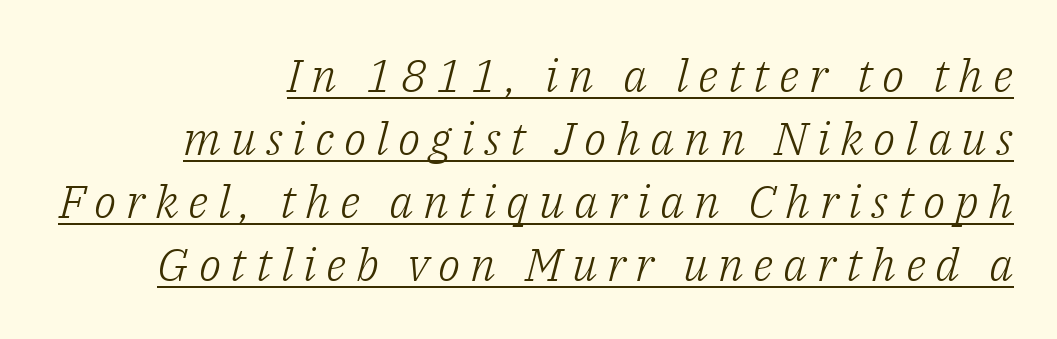
This is not heavy type; no bold has been used. Interline gaps are of average width in this sample. Honestly, the letter spacing is so wide it's the main thing you notice. Do the characters align in a grid? No, the font is proportional. Right-aligned paragraph, ragged on the left.
